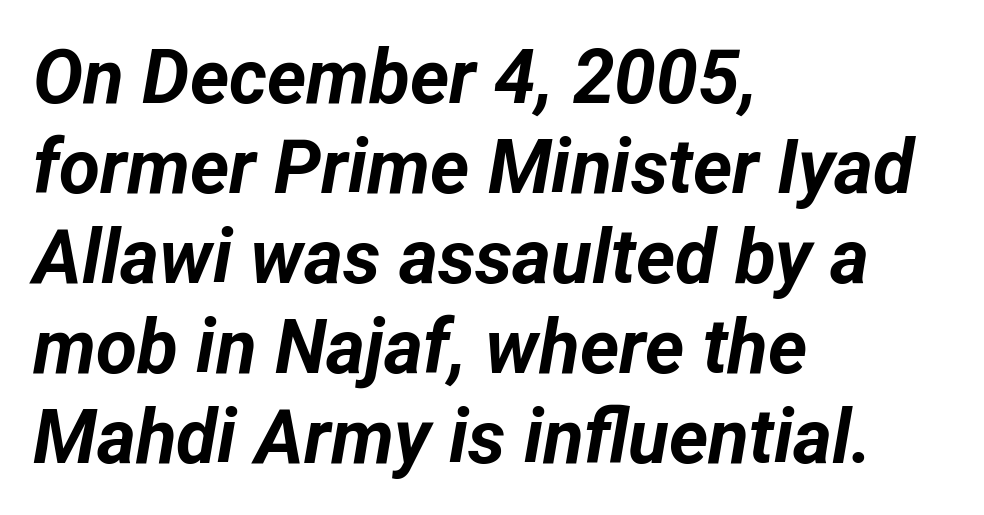
Q: Is the text bold? A: Yes.
Q: Is the text italic (slanted)? A: Yes, it leans right by about 12 degrees.
Q: Is the text underlined? A: No.
Q: How is the paragraph aligned? A: Left-aligned.
Q: Is the spacing between letters normal or unusually wide? A: Normal.
Q: Width (condensed, normal, or wide)? A: Normal.
Q: Stroke contrast? A: Low.
Q: x-height? A: Medium.
Q: Monospaced? A: No.
